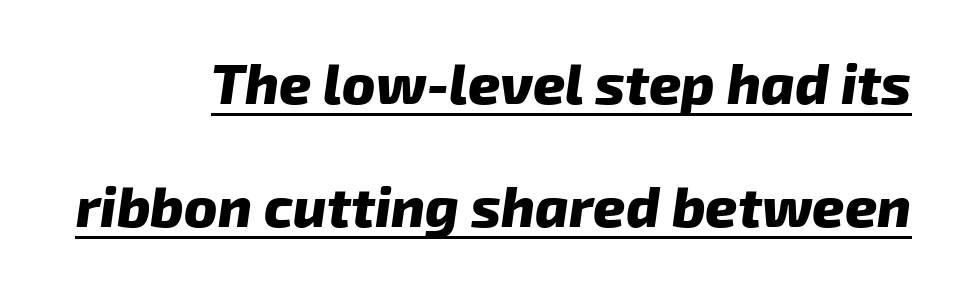
The image shows 56 px heavy sans-serif type; set loose line spacing (2.19x), normal letter spacing, underlined; low stroke contrast and a medium x-height.
